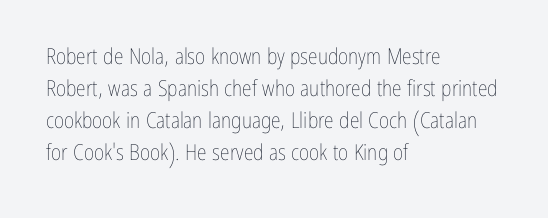
This sample uses an upright cut, with every glyph sitting square on the baseline. Check the space under the baseline: it is left empty. These lines are set flush left with a ragged right edge. Weight: not bold — regular or lighter.
